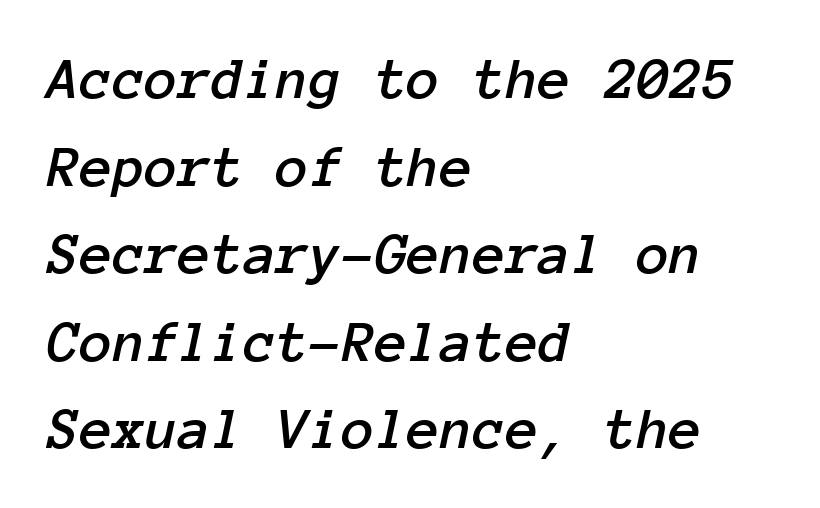
{"italic": "yes", "lean": "right", "slant_degrees": 12, "width": "normal", "stroke_contrast": "low", "x_height": "medium", "monospaced": "yes", "underline": "no", "align": "left", "line_spacing": "normal", "line_spacing_ratio": 1.46, "letter_spacing": "normal", "letter_spacing_em": 0.0, "glyph_px": 60}
